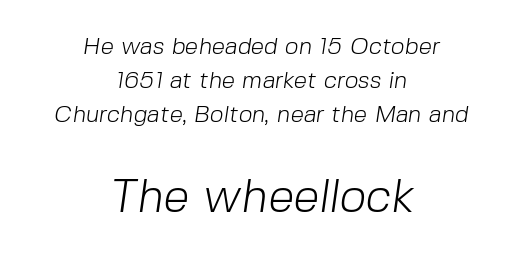
The rendering positions every line midway between the sides. Do the characters align in a grid? No, the font is proportional. Larger block? The one below; the one above is distinctly smaller. Letters rest on an invisible, unmarked baseline. Nothing heavy about these letters — not bold at all. Are there feet on the stems? There aren't — it's a sans.
